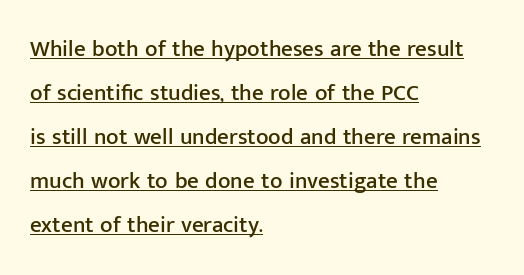
The image shows 23 px text type, upright; set left-aligned, loose line spacing (1.91x), normal letter spacing, underlined.
